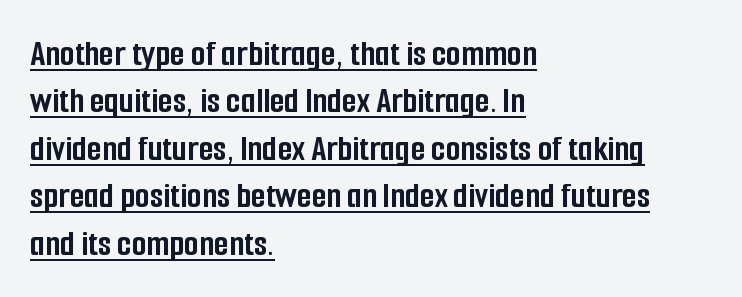
The font is running at its bold setting. Compared with typical body copy, the letter spacing here is the same. Grotesque or geometric, the face here clearly has no serifs. In terms of leading, this rendering sits right in the middle. This sample uses an upright cut, with every glyph sitting square on the baseline.
